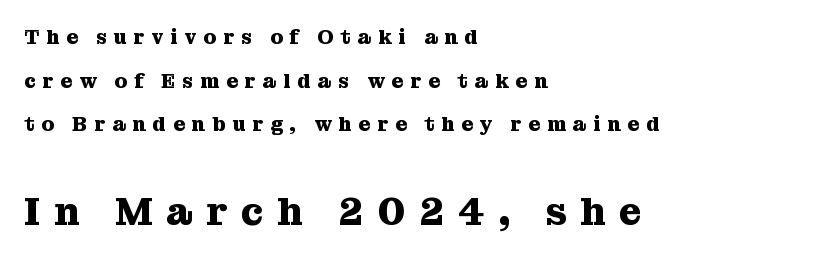
Check where the strokes stop: tiny serifs finish them off. The gaps between neighbouring characters are conspicuously large. The passage shown is not underscored anywhere. Type size steps up from the first block to the second. A classic flush-left, rag-right setting is used for this passage.
